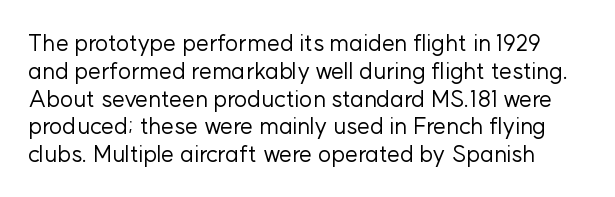
Q: Is the text bold? A: No.
Q: Is the text italic (slanted)? A: No, it is upright.
Q: Is the text underlined? A: No.
Q: Is the spacing between letters normal or unusually wide? A: Normal.
